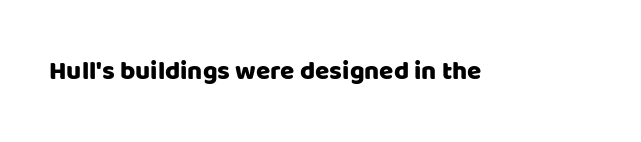
The image shows 26 px text type, upright; set normal letter spacing, not underlined.
